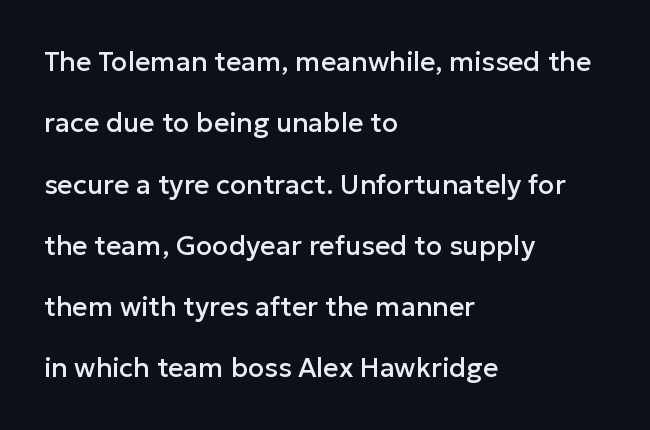
{"italic": "no", "underline": "no", "align": "left", "line_spacing": "loose", "line_spacing_ratio": 2.27, "letter_spacing": "normal", "letter_spacing_em": 0.0, "glyph_px": 27}
